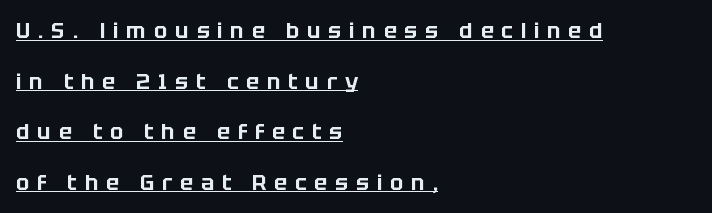
{"italic": "no", "underline": "yes", "align": "left", "line_spacing": "loose", "line_spacing_ratio": 2.3, "letter_spacing": "wide", "letter_spacing_em": 0.35, "glyph_px": 22}
